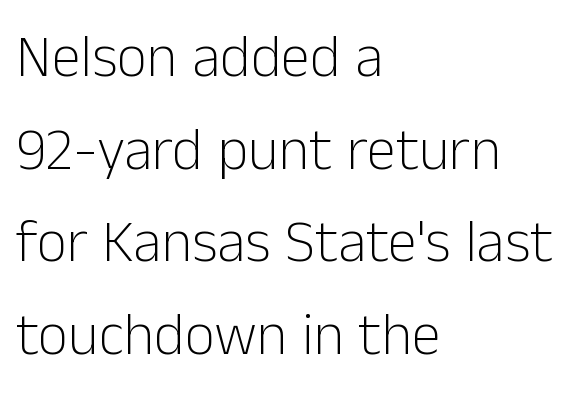
The image shows 59 px light sans-serif type, upright; set left-aligned, normal line spacing (1.57x), normal letter spacing, not underlined; low stroke contrast and a medium x-height.
